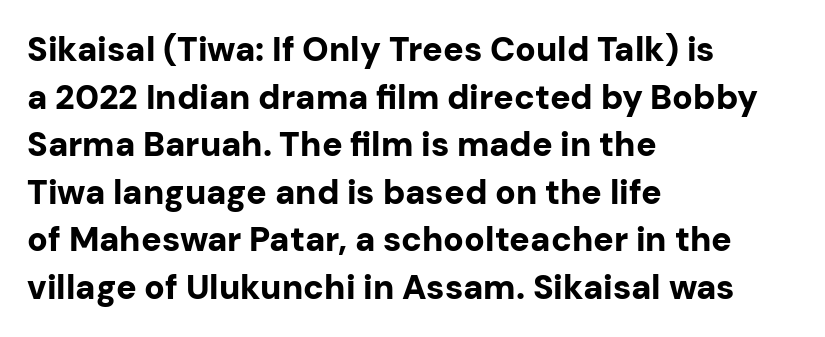
Spacing verdict: proportional, widths tailored to each character. Spacing between characters is what you'd get straight out of the box. Plenty of ink on the page — the face is bold. The typeface chosen for these lines omits serifs. The rows are spaced the way most documents space them. The rag falls on the right side of this text block.
